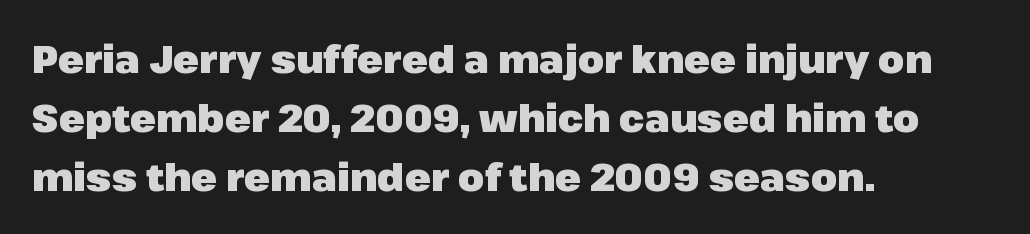
You could not count columns in this text — the font is proportionally spaced. This sample keeps an unexceptional amount of space between lines. Layout note: lines flush left. Words float on clear page, feet unadorned. The passage shown has conventional tracking throughout. Every character sits straight up, as roman type does.
